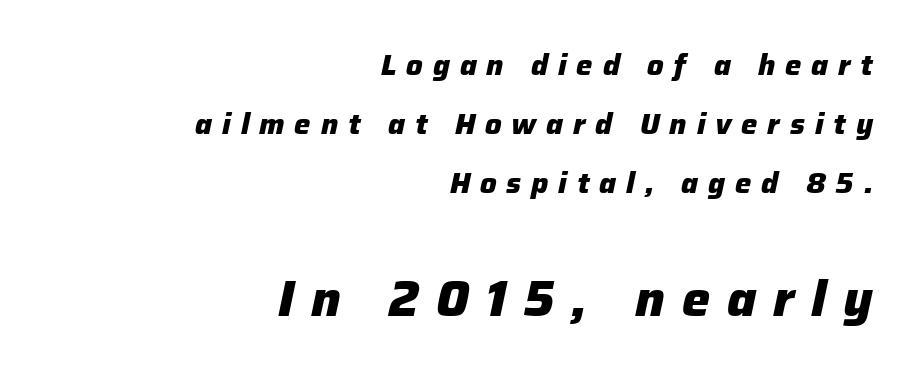
{"italic": "yes", "lean": "right", "slant_degrees": 12, "bold": "yes", "weight": "heavy", "width": "normal", "stroke_contrast": "low", "x_height": "medium", "monospaced": "no", "underline": "no", "align": "right", "line_spacing": "loose", "line_spacing_ratio": 2.04, "letter_spacing": "wide", "letter_spacing_em": 0.34, "larger_block": "second", "size_ratio": 1.72, "glyph_px": 50}
